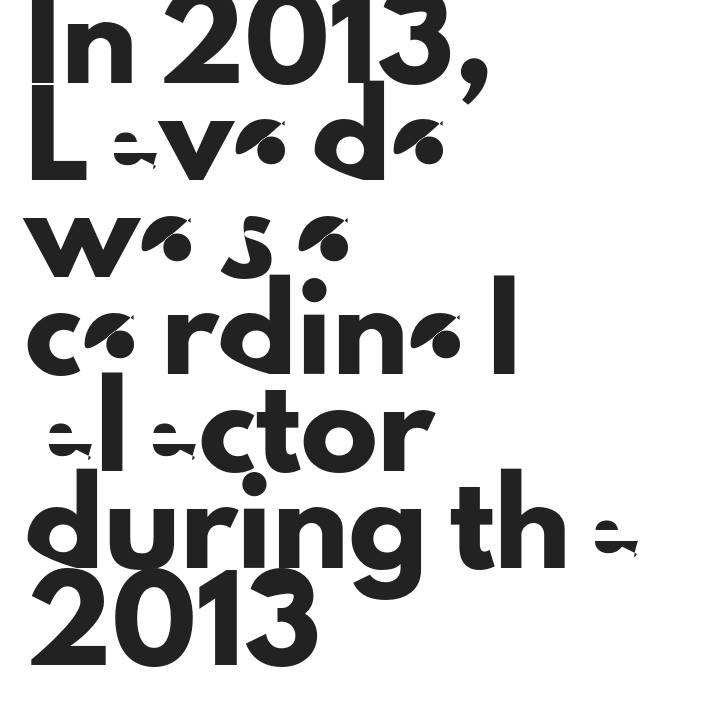
{"serif": "no", "italic": "no", "width": "normal", "stroke_contrast": "low", "x_height": "small", "monospaced": "no", "underline": "no", "align": "left", "line_spacing": "normal", "line_spacing_ratio": 1.26, "letter_spacing": "normal", "letter_spacing_em": 0.0, "glyph_px": 77}
